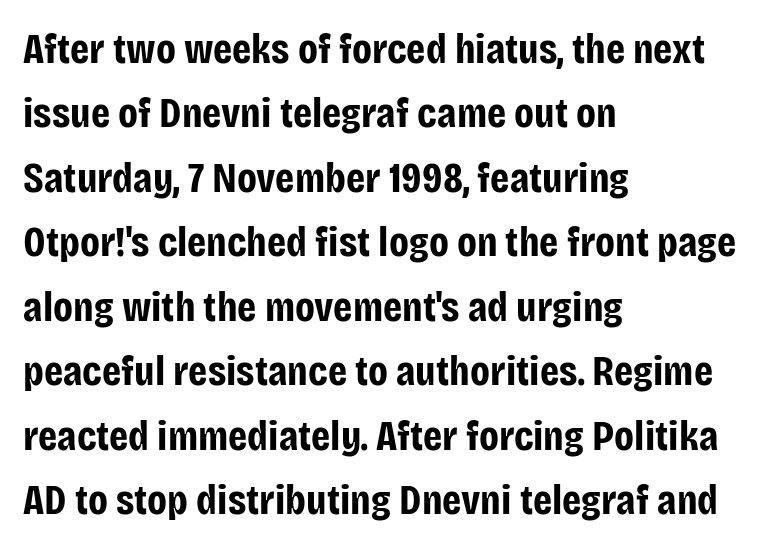
Where is the straight margin? On the left. The text was rendered using a sans face with plain stroke endings. Notice how descenders clear the ascenders below comfortably — that's standard leading. Students, note that the glyphs here touch the page at normal intervals. Thick stems and heavy bowls — unmistakably bold. Posture: straight, roman, zero tilt.
